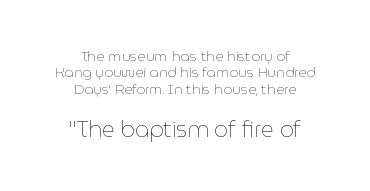
The image shows 22 px text type, upright; set centered, line spacing 1.17x, normal letter spacing, not underlined; the second (bottom) block is 1.57x larger.
